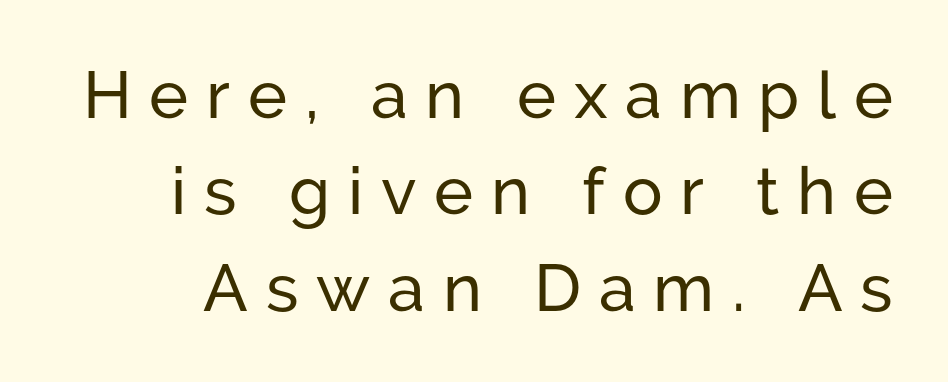
The passage shown is typeset with a sans-serif family. Here the glyphs are tracked loosely, breaking word shapes into spaced letters. Spacing verdict: proportional, widths tailored to each character. The space directly below the letters is spotless. Posture: vertical.
